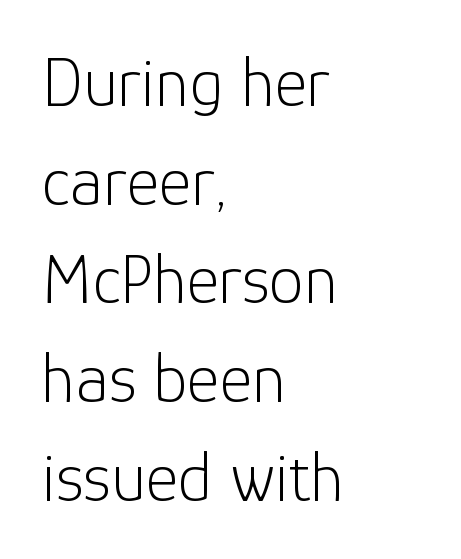
Q: Is the text bold? A: No.
Q: Is the text italic (slanted)? A: No, it is upright.
Q: Is the typeface a serif or a sans-serif typeface? A: Sans-serif.
Q: Is the text underlined? A: No.
Q: How is the paragraph aligned? A: Left-aligned.
Q: Is the spacing between letters normal or unusually wide? A: Normal.
Q: Is the spacing between lines tight, normal or loose? A: Normal.
Q: Width (condensed, normal, or wide)? A: Normal.
Q: Stroke contrast? A: Low.
Q: x-height? A: Medium.
Q: Monospaced? A: No.
